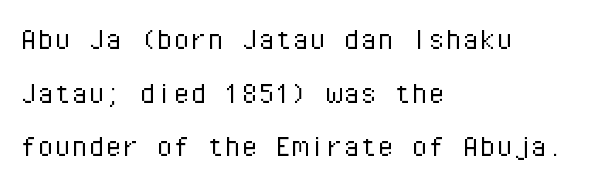
{"serif": "no", "italic": "no", "bold": "no", "weight": "light", "width": "normal", "stroke_contrast": "low", "x_height": "medium", "monospaced": "yes", "underline": "no", "align": "left", "line_spacing": "normal", "line_spacing_ratio": 1.58, "letter_spacing": "normal", "letter_spacing_em": 0.0, "glyph_px": 34}
